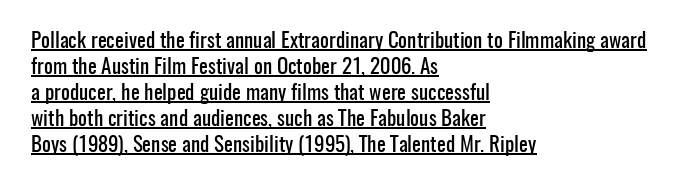
{"italic": "no", "underline": "yes", "align": "left", "line_spacing_ratio": 1.24, "letter_spacing": "normal", "letter_spacing_em": 0.0, "glyph_px": 21}
